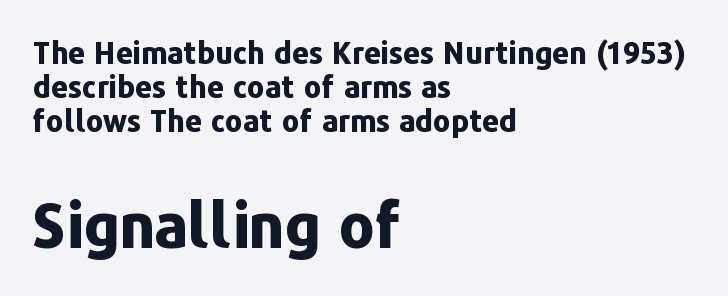
The image shows 61 px bold sans-serif type, upright; set left-aligned, tight line spacing (1.14x), normal letter spacing, not underlined; the second (bottom) block is 2.03x larger; low stroke contrast and a medium x-height.
